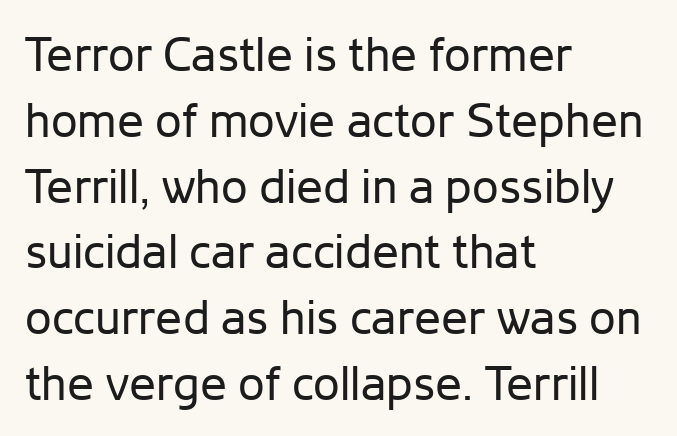
Q: Is the text bold? A: No.
Q: Is the text italic (slanted)? A: No, it is upright.
Q: Is the typeface a serif or a sans-serif typeface? A: Sans-serif.
Q: Is the text underlined? A: No.
Q: How is the paragraph aligned? A: Left-aligned.
Q: Is the spacing between letters normal or unusually wide? A: Normal.
Q: Is the spacing between lines tight, normal or loose? A: Normal.
Q: Width (condensed, normal, or wide)? A: Normal.
Q: Stroke contrast? A: Low.
Q: x-height? A: Medium.
Q: Monospaced? A: No.
